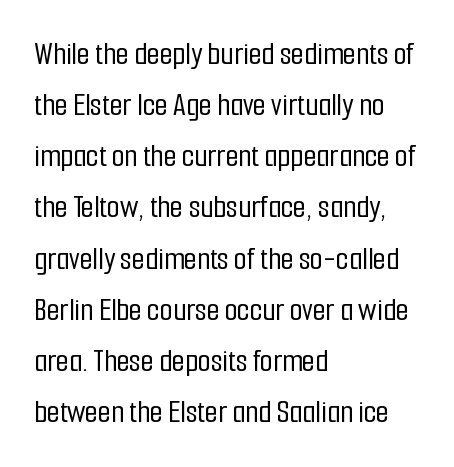
A clean baseline with only descenders dipping below it. Is the block centered? No — it sits flush against the left margin. How are the letters spaced? Ordinarily, with no added tracking. Italic: no, the glyphs are upright roman. The font family rendered here belongs to the sans-serif group.
